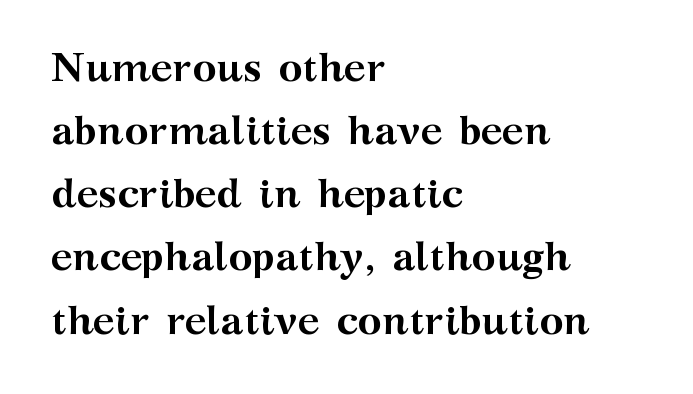
The image shows 41 px semibold, wide serif type, upright; set left-aligned, normal line spacing (1.54x), normal letter spacing, not underlined; medium stroke contrast and a medium x-height.
